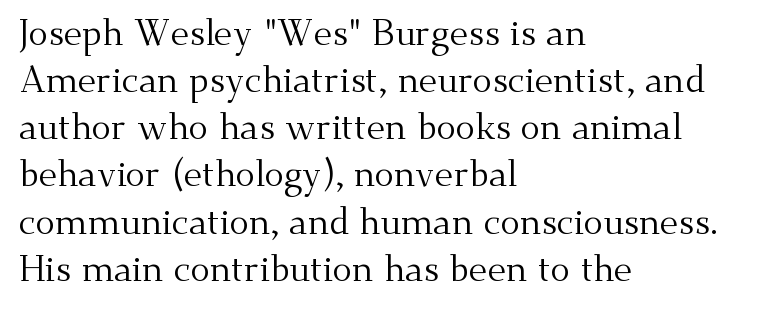
The image shows 36 px regular-weight serif type, upright; set left-aligned, normal line spacing (1.31x), normal letter spacing, not underlined; medium stroke contrast and a small x-height.
